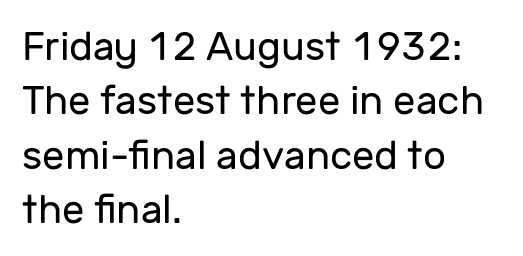
The image shows 40 px regular-weight sans-serif type, upright; set left-aligned, normal line spacing (1.36x), normal letter spacing, not underlined; low stroke contrast and a medium x-height.
